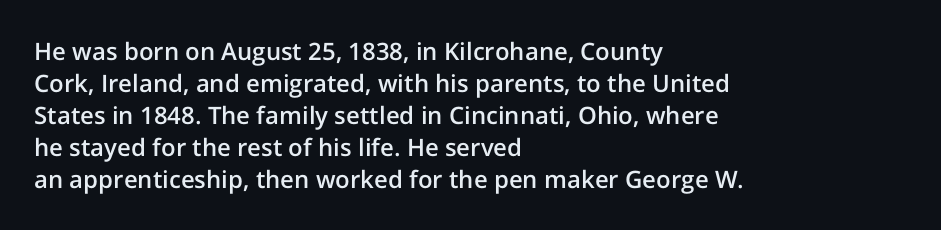
The image shows 24 px text type, upright; set left-aligned, normal line spacing (1.33x), normal letter spacing, not underlined.
